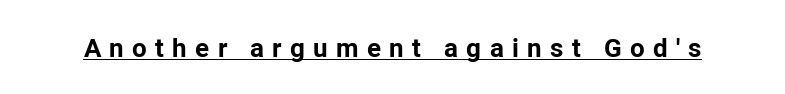
Q: Is the text bold? A: Yes.
Q: Is the text italic (slanted)? A: No, it is upright.
Q: Is the text underlined? A: Yes.
Q: Is the spacing between letters normal or unusually wide? A: Unusually wide.
